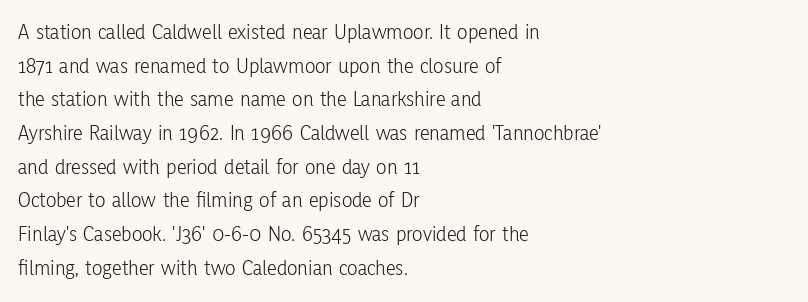
{"italic": "no", "bold": "no", "underline": "no", "align": "left", "line_spacing": "normal", "line_spacing_ratio": 1.53, "letter_spacing": "normal", "letter_spacing_em": 0.0, "glyph_px": 22}
